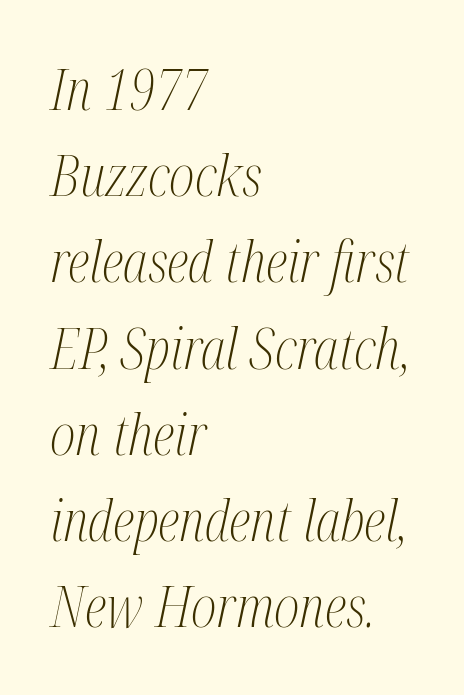
Q: Is the text bold? A: No.
Q: Is the text italic (slanted)? A: Yes, it leans right by about 12 degrees.
Q: Is the typeface a serif or a sans-serif typeface? A: Serif.
Q: Is the text underlined? A: No.
Q: How is the paragraph aligned? A: Left-aligned.
Q: Is the spacing between letters normal or unusually wide? A: Normal.
Q: Is the spacing between lines tight, normal or loose? A: Normal.
Q: Width (condensed, normal, or wide)? A: Condensed.
Q: Stroke contrast? A: Medium.
Q: x-height? A: Medium.
Q: Monospaced? A: No.
